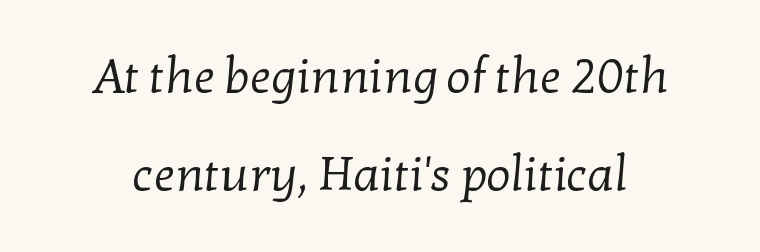
Q: Is the text bold? A: No.
Q: Is the typeface a serif or a sans-serif typeface? A: Serif.
Q: Is the text underlined? A: No.
Q: Is the spacing between letters normal or unusually wide? A: Normal.
Q: Is the spacing between lines tight, normal or loose? A: Loose.
Q: Width (condensed, normal, or wide)? A: Normal.
Q: Stroke contrast? A: Low.
Q: x-height? A: Medium.
Q: Monospaced? A: No.
